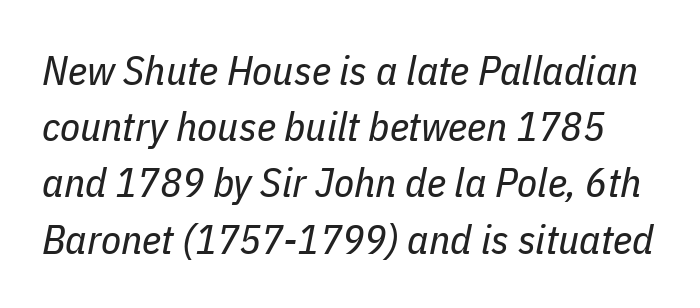
Is the type slanted? Yes — the strokes lean at a clear angle. Does the leading feel generous? No, just average. Is the stroke heavy? The answer is a plain regular-or-lighter. Underlining? Definitely not there. A typesetter would call this zero additional tracking. A typesetter would call this proportional, since set widths differ per character.
